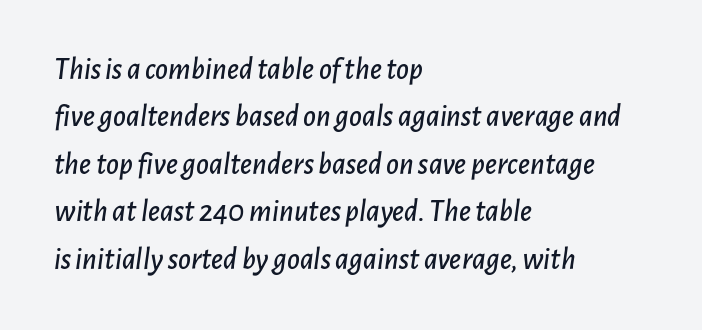
Q: Is the text italic (slanted)? A: Yes, it leans right by about 7 degrees.
Q: Is the text underlined? A: No.
Q: How is the paragraph aligned? A: Left-aligned.
Q: Is the spacing between letters normal or unusually wide? A: Normal.
Q: Is the spacing between lines tight, normal or loose? A: Normal.
Q: Width (condensed, normal, or wide)? A: Normal.
Q: Stroke contrast? A: Low.
Q: x-height? A: Medium.
Q: Monospaced? A: No.
